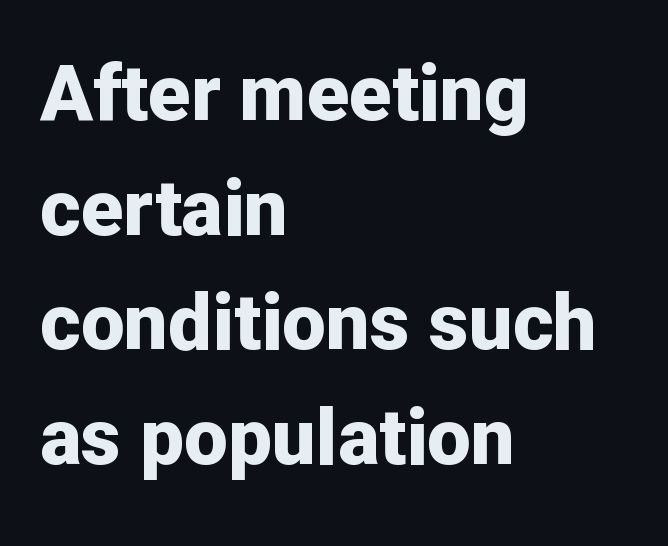
Bare-footed words on every line. Proportional: the letters do not fall into vertical columns. As a designer I'd log this as weight 700, bold. The rows are spaced the way most documents space them. These lines keep a tight, regular rhythm from letter to letter.
